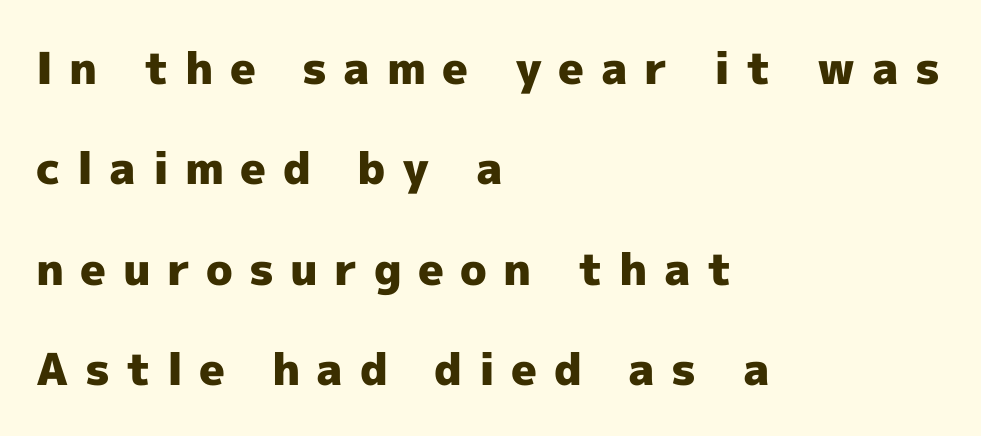
{"serif": "no", "italic": "no", "bold": "yes", "weight": "heavy", "width": "normal", "x_height": "medium", "monospaced": "no", "underline": "no", "align": "left", "line_spacing": "loose", "line_spacing_ratio": 2.28, "letter_spacing": "wide", "letter_spacing_em": 0.37, "glyph_px": 44}
